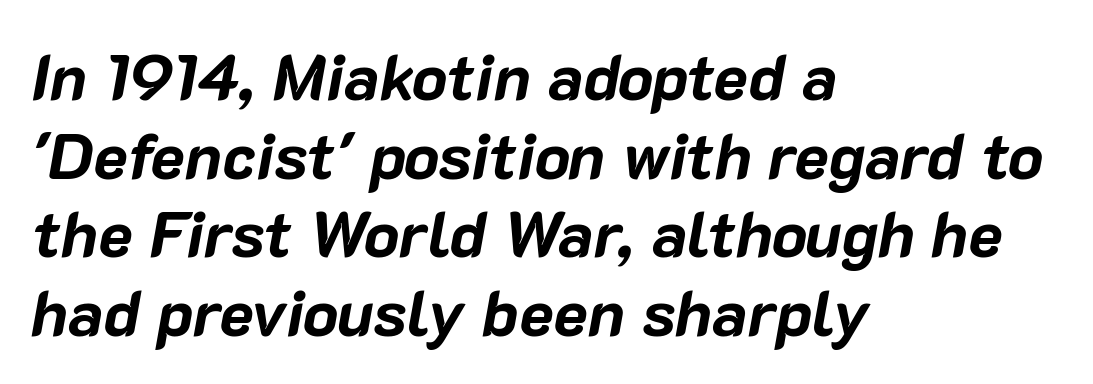
The image shows 65 px bold type, italic (leaning right); set left-aligned, line spacing 1.21x, normal letter spacing, not underlined; low stroke contrast and a medium x-height.
